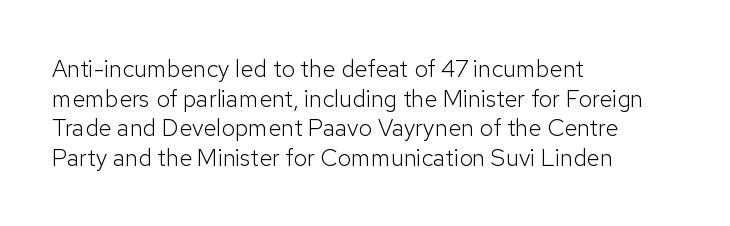
Q: Is the text bold? A: No.
Q: Is the text italic (slanted)? A: No, it is upright.
Q: Is the text underlined? A: No.
Q: How is the paragraph aligned? A: Left-aligned.
Q: Is the spacing between letters normal or unusually wide? A: Normal.
